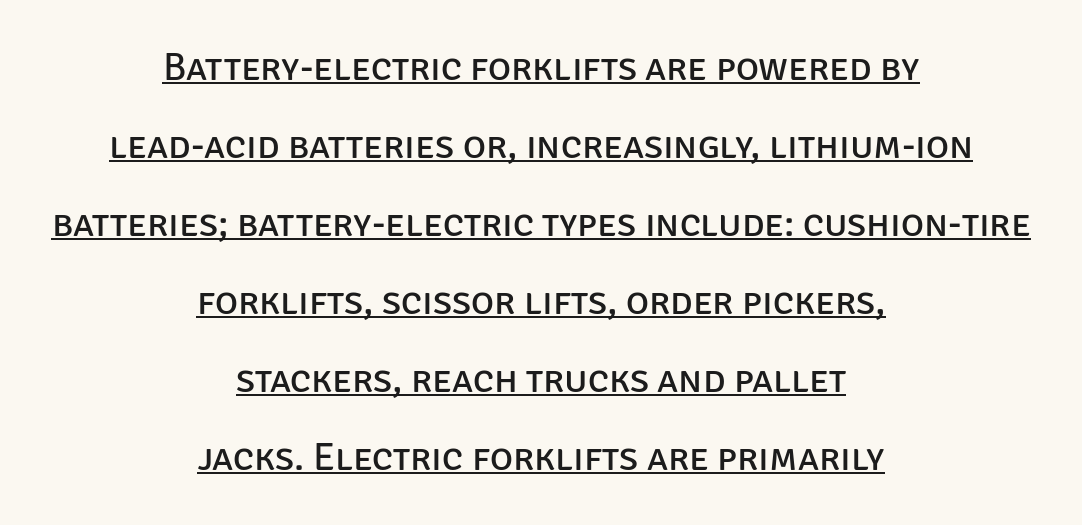
Q: Is the text bold? A: No.
Q: Is the text italic (slanted)? A: No, it is upright.
Q: Is the typeface a serif or a sans-serif typeface? A: Sans-serif.
Q: Is the text underlined? A: Yes.
Q: How is the paragraph aligned? A: Centered.
Q: Is the spacing between letters normal or unusually wide? A: Normal.
Q: Is the spacing between lines tight, normal or loose? A: Loose.
Q: Width (condensed, normal, or wide)? A: Normal.
Q: Stroke contrast? A: Low.
Q: x-height? A: Large.
Q: Monospaced? A: No.
